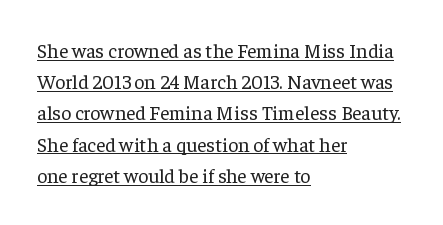
The image shows 20 px text type, upright; set left-aligned, normal line spacing (1.56x), normal letter spacing, underlined.
